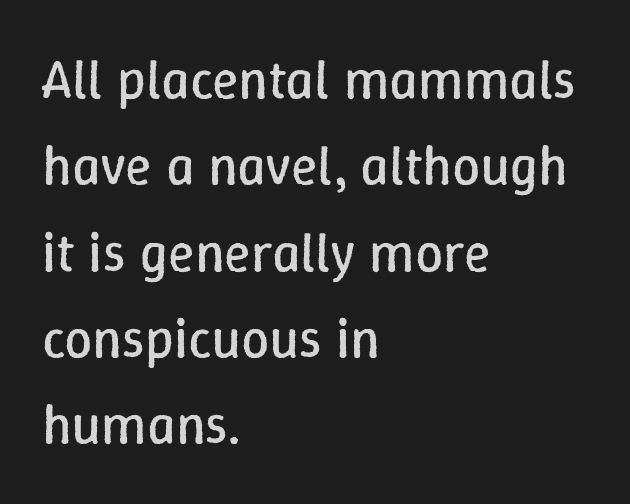
The line-height multiplier appears to be the usual default. A student would call this left alignment; a typographer would say flush left, rag right. Clear beneath every line of the passage. Spacing verdict: proportional, widths tailored to each character. Characters follow at the spacing the type designer built in. The font sits on the lighter half of the weight spectrum, regular included.
